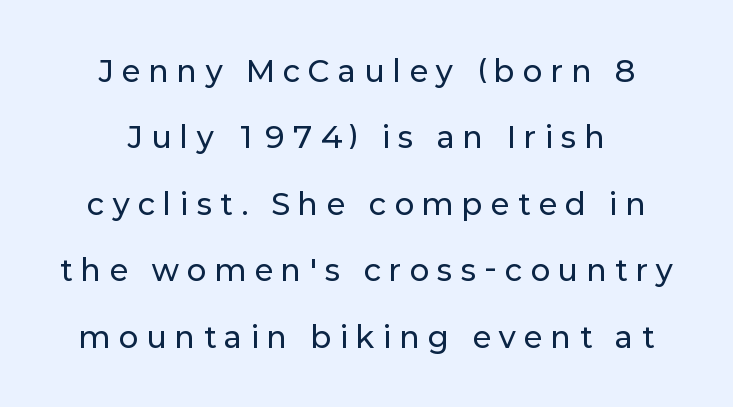
The image shows 29 px sans-serif type, upright; set loose line spacing (2.29x), unusually wide letter spacing (+0.3 em), not underlined; low stroke contrast and a medium x-height.
